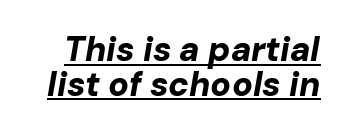
Reading down the column, the eye jumps only a short way to each next line. The type is set solid horizontally, with unmodified tracking. Strokes here are thick enough to call this a true bold. Does a line run under the words? Yes, clearly. Looking at the ascenders, they clearly lean.
